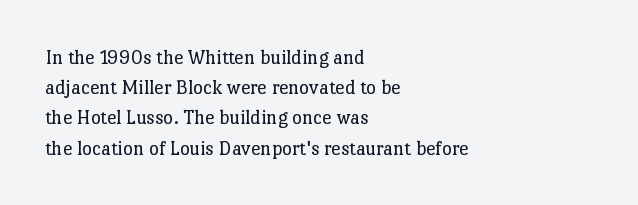
The image shows 21 px text type, upright; set left-aligned, normal line spacing (1.44x), normal letter spacing, not underlined.
